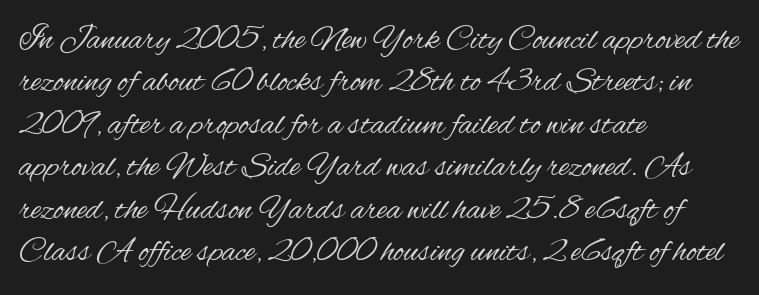
Q: Is the text bold? A: No.
Q: Is the text italic (slanted)? A: Yes.
Q: Is the typeface a serif or a sans-serif typeface? A: Sans-serif.
Q: Is the text underlined? A: No.
Q: How is the paragraph aligned? A: Left-aligned.
Q: Is the spacing between letters normal or unusually wide? A: Normal.
Q: Is the spacing between lines tight, normal or loose? A: Normal.
Q: Width (condensed, normal, or wide)? A: Condensed.
Q: Stroke contrast? A: Medium.
Q: x-height? A: Small.
Q: Monospaced? A: No.
